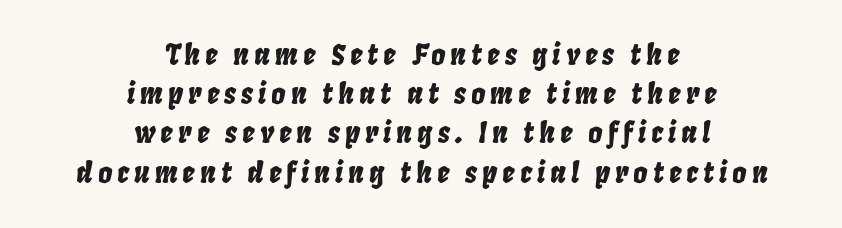
The image shows 28 px condensed type, italic (leaning right); set centered, normal line spacing (1.4x), not underlined; low stroke contrast and a large x-height.
